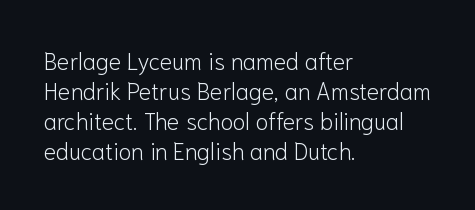
Teacher's note: observe the even left margin — that is flush-left alignment. Does extra space separate the letters? No, they use regular spacing. In terms of posture, this sample is upright. The glyphs are unaccompanied by any horizontal stroke below them. The lines sit at an ordinary, default distance from one another.
